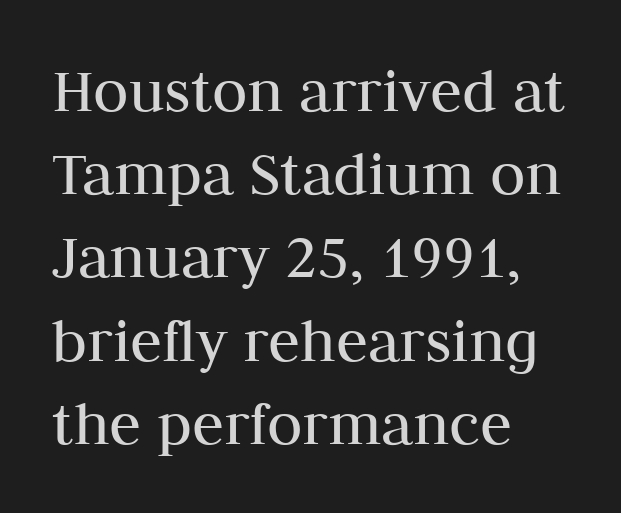
Type style note: has serifs. When letters stand straight like this, we call the style roman or upright. The lines sit at an ordinary, default distance from one another. A clean baseline with only descenders dipping below it. You could not count columns in this text — the font is proportionally spaced.
